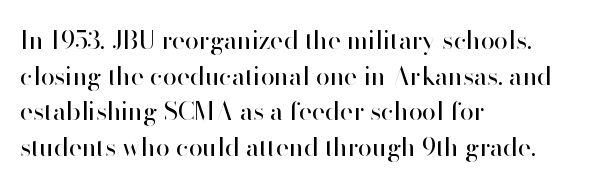
Q: Is the text bold? A: No.
Q: Is the text italic (slanted)? A: No, it is upright.
Q: Is the text underlined? A: No.
Q: How is the paragraph aligned? A: Left-aligned.
Q: Is the spacing between letters normal or unusually wide? A: Normal.
Q: Is the spacing between lines tight, normal or loose? A: Normal.
